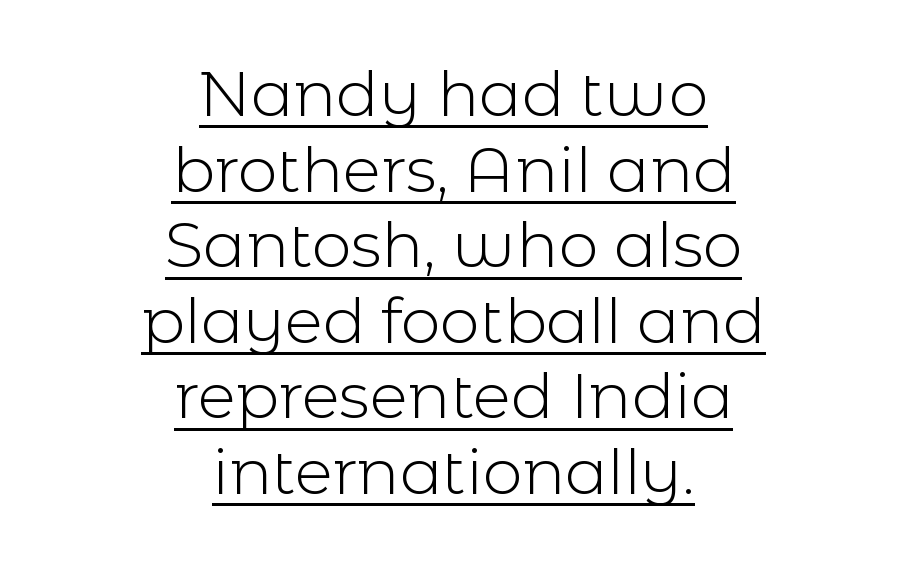
{"serif": "no", "italic": "no", "bold": "no", "weight": "light", "width": "normal", "x_height": "medium", "monospaced": "no", "underline": "yes", "align": "center", "line_spacing_ratio": 1.2, "letter_spacing": "normal", "letter_spacing_em": 0.0, "glyph_px": 63}
